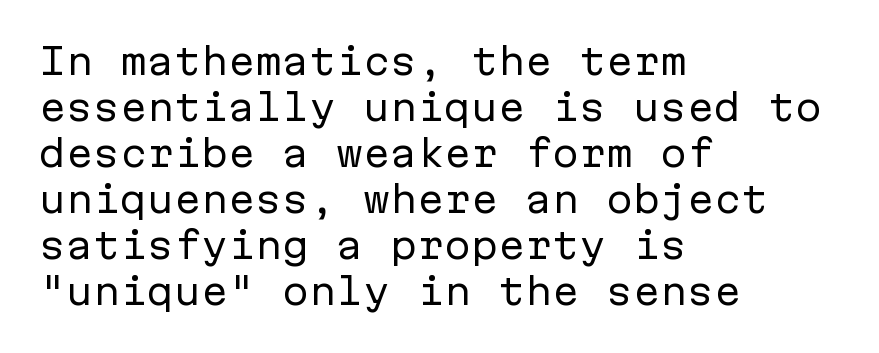
{"serif": "no", "italic": "no", "bold": "no", "weight": "regular", "width": "normal", "stroke_contrast": "low", "x_height": "medium", "monospaced": "yes", "underline": "no", "align": "left", "line_spacing": "normal", "line_spacing_ratio": 1.28, "letter_spacing": "normal", "letter_spacing_em": 0.0, "glyph_px": 36}
